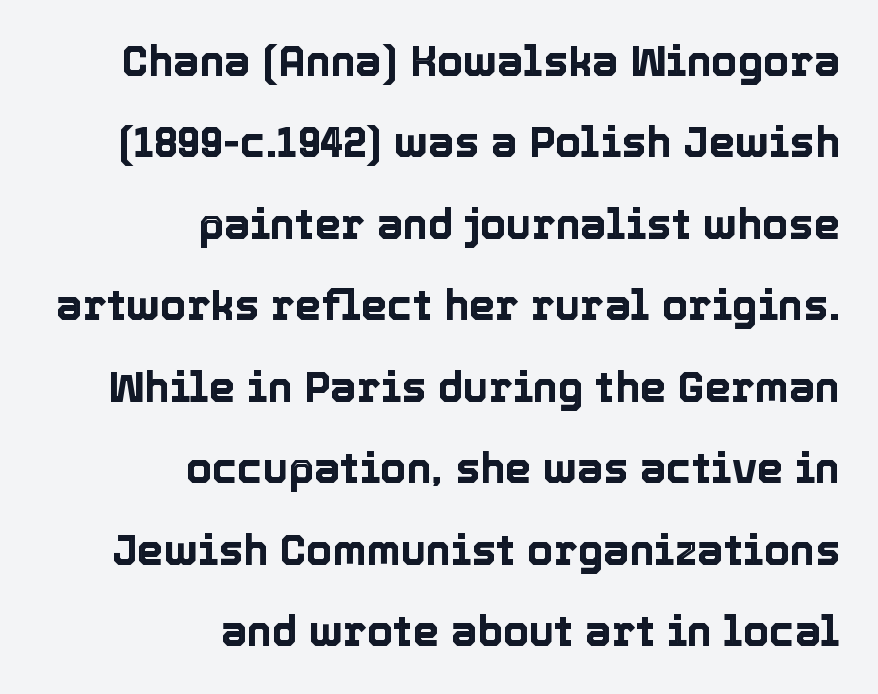
{"italic": "no", "width": "normal", "x_height": "medium", "monospaced": "no", "underline": "no", "align": "right", "line_spacing": "loose", "line_spacing_ratio": 1.94, "letter_spacing": "normal", "letter_spacing_em": 0.0, "glyph_px": 42}
